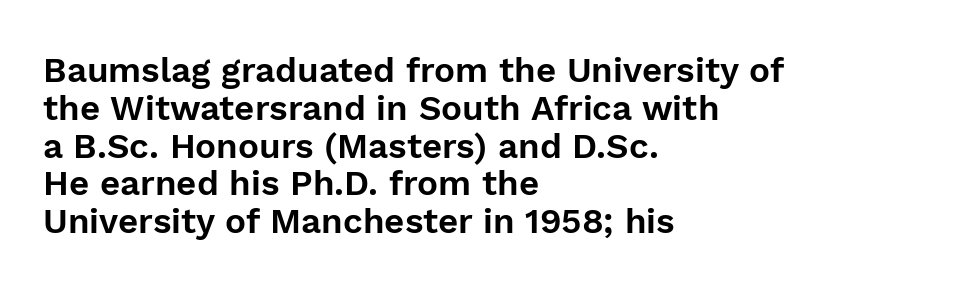
Q: Is the text italic (slanted)? A: No, it is upright.
Q: Is the typeface a serif or a sans-serif typeface? A: Sans-serif.
Q: Is the text underlined? A: No.
Q: How is the paragraph aligned? A: Left-aligned.
Q: Is the spacing between letters normal or unusually wide? A: Normal.
Q: Is the spacing between lines tight, normal or loose? A: Tight.
Q: Width (condensed, normal, or wide)? A: Normal.
Q: Stroke contrast? A: Low.
Q: x-height? A: Medium.
Q: Monospaced? A: No.
